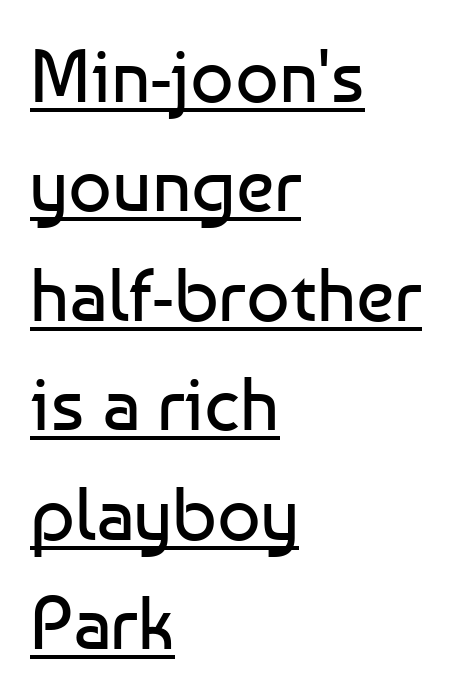
{"serif": "no", "italic": "no", "bold": "no", "weight": "regular", "width": "normal", "stroke_contrast": "low", "x_height": "medium", "monospaced": "no", "underline": "yes", "align": "left", "line_spacing": "normal", "line_spacing_ratio": 1.44, "letter_spacing": "normal", "letter_spacing_em": 0.0, "glyph_px": 76}
